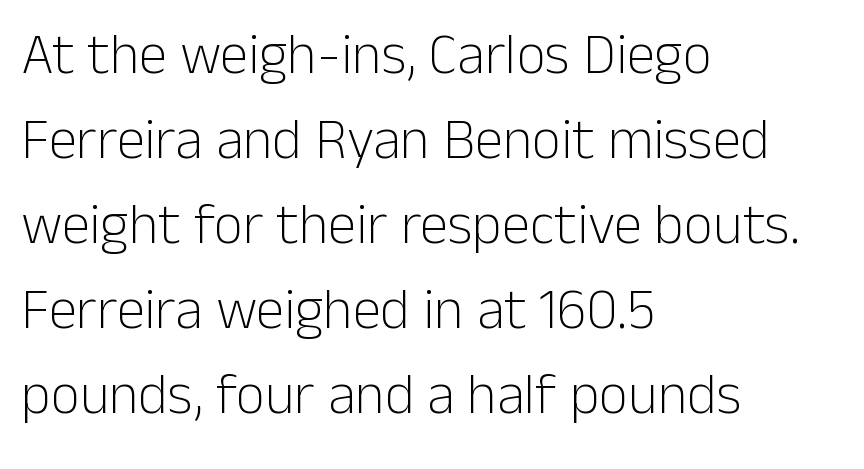
Q: Is the text bold? A: No.
Q: Is the text italic (slanted)? A: No, it is upright.
Q: Is the typeface a serif or a sans-serif typeface? A: Sans-serif.
Q: Is the text underlined? A: No.
Q: How is the paragraph aligned? A: Left-aligned.
Q: Is the spacing between letters normal or unusually wide? A: Normal.
Q: Is the spacing between lines tight, normal or loose? A: Normal.
Q: Width (condensed, normal, or wide)? A: Normal.
Q: Stroke contrast? A: Low.
Q: x-height? A: Medium.
Q: Monospaced? A: No.
